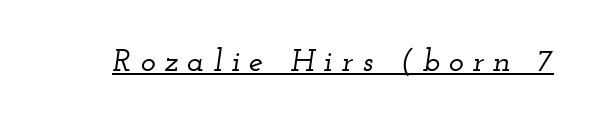
{"serif": "yes", "italic": "yes", "lean": "right", "slant_degrees": 12, "width": "wide", "stroke_contrast": "low", "x_height": "small", "monospaced": "no", "underline": "yes", "letter_spacing": "wide", "letter_spacing_em": 0.28, "glyph_px": 32}
